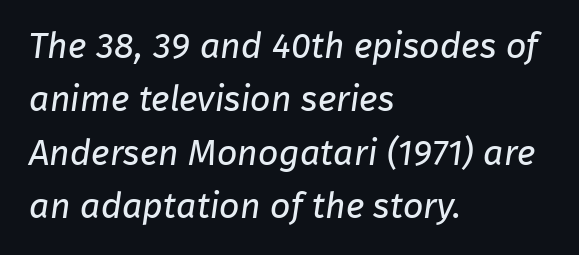
{"serif": "no", "bold": "no", "weight": "regular", "width": "normal", "stroke_contrast": "low", "x_height": "medium", "monospaced": "no", "underline": "no", "align": "left", "line_spacing": "normal", "line_spacing_ratio": 1.48, "letter_spacing": "normal", "letter_spacing_em": 0.0, "glyph_px": 36}
